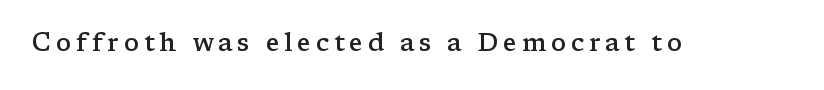
The image shows 25 px text type, upright; set not underlined.
